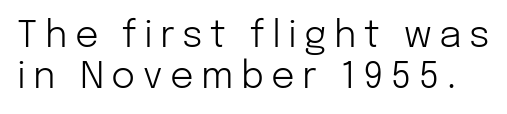
The image shows 37 px light sans-serif type, upright; set tight line spacing (1.1x), unusually wide letter spacing (+0.2 em), not underlined; low stroke contrast and a medium x-height.
